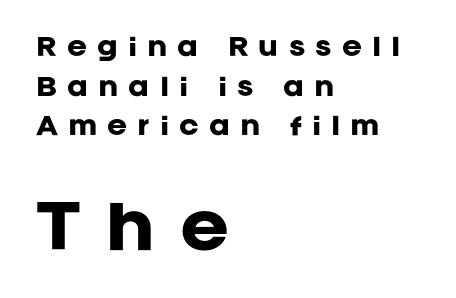
The face used here appears at its bigger size in the lower chunk. A clean baseline with only descenders dipping below it. Alignment: flush left. Unlike a traditional serif, this face leaves its strokes unadorned. How would I describe the line gaps? Plain and ordinary.
